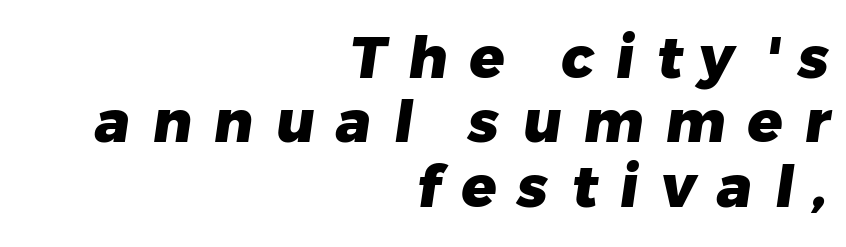
{"serif": "no", "bold": "yes", "weight": "heavy", "width": "normal", "stroke_contrast": "low", "x_height": "medium", "monospaced": "no", "underline": "no", "align": "right", "line_spacing": "tight", "line_spacing_ratio": 1.11, "letter_spacing": "wide", "letter_spacing_em": 0.38, "glyph_px": 58}
